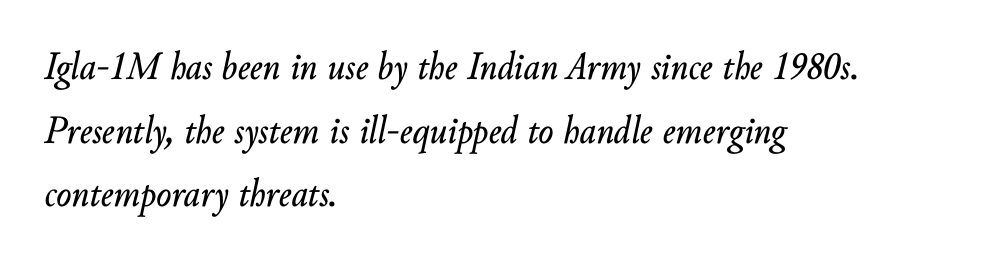
{"italic": "yes", "lean": "right", "slant_degrees": 10, "width": "normal", "stroke_contrast": "low", "x_height": "small", "monospaced": "no", "underline": "no", "align": "left", "line_spacing": "normal", "line_spacing_ratio": 1.59, "letter_spacing": "normal", "letter_spacing_em": 0.0, "glyph_px": 40}
